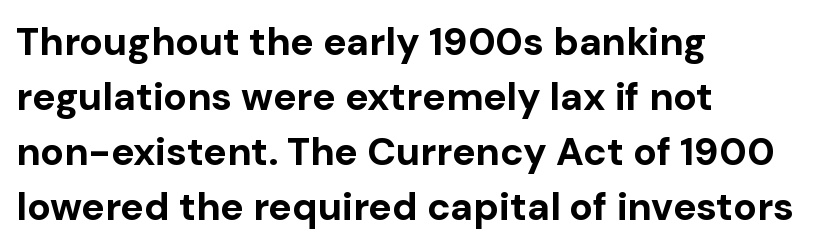
Style check: upright. Descenders hang freely into open space. One glance says typical: line gaps are just what's usual. This sample is left-justified, so line endings fall wherever the words run out. Does the type have serifs? No, each stem ends abruptly. Heavy-handed strokes throughout: this text is bold.
